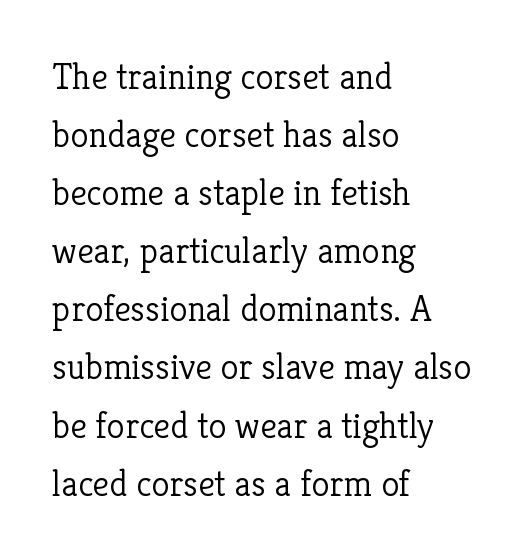
Q: Is the text bold? A: No.
Q: Is the text italic (slanted)? A: No, it is upright.
Q: Is the typeface a serif or a sans-serif typeface? A: Serif.
Q: Is the text underlined? A: No.
Q: How is the paragraph aligned? A: Left-aligned.
Q: Is the spacing between letters normal or unusually wide? A: Normal.
Q: Is the spacing between lines tight, normal or loose? A: Normal.
Q: Width (condensed, normal, or wide)? A: Normal.
Q: Stroke contrast? A: Low.
Q: x-height? A: Medium.
Q: Monospaced? A: No.
